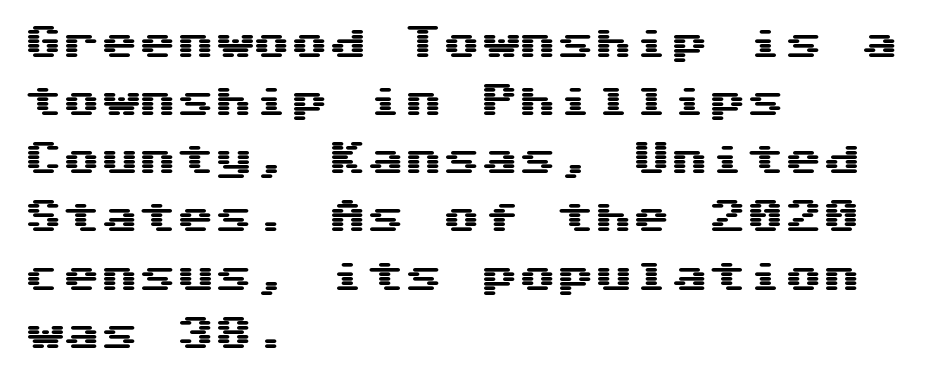
The image shows 38 px wide sans-serif type, upright; set left-aligned, normal line spacing (1.53x), normal letter spacing, not underlined; medium stroke contrast and a medium x-height.
